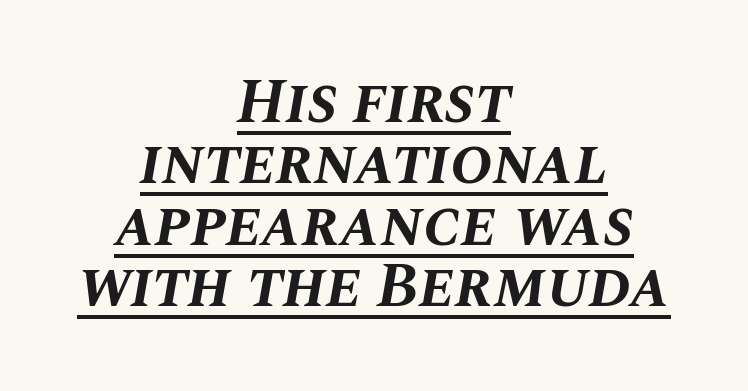
Caption: bold face, heavy strokes. In terms of leading, this rendering errs on the cramped side. These lines were composed using italics. Observe the ordinary spacing: letters are neighbours, not strangers. The letters advance in unequal steps, a hallmark of proportional type. This rendering uses center alignment, leaving both contours irregular but symmetric.
